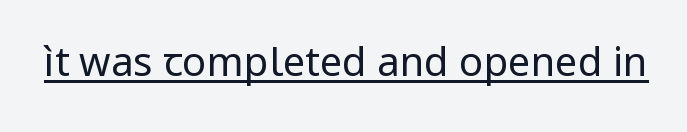
The image shows 40 px regular-weight sans-serif type, upright; set normal letter spacing, underlined; low stroke contrast and a medium x-height.
